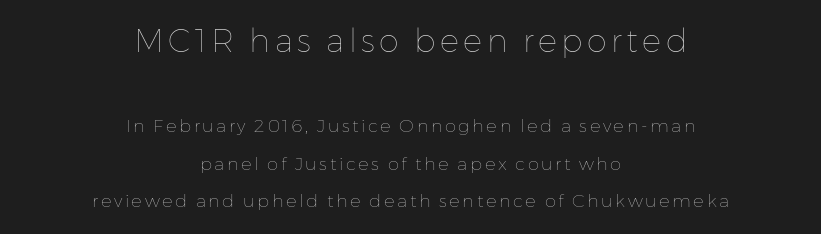
The image shows 32 px thin type, upright; set centered, loose line spacing (2.1x), not underlined; the first (top) block is 1.78x larger; low stroke contrast and a medium x-height.
